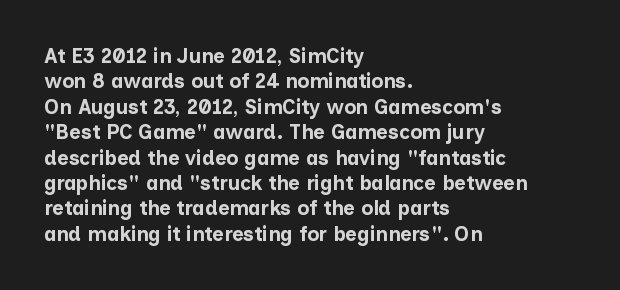
Characters follow at the spacing the type designer built in. What's the leading like? Ordinary, nothing unusual. Horizontal alignment here is leftward, the default for most running prose. The words here are not underlined. The typesetting leans heavy: a genuine bold.
